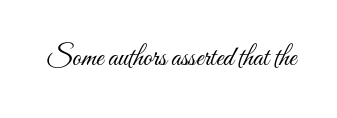
The image shows 28 px light, condensed type; set normal letter spacing, not underlined; medium stroke contrast and a small x-height.
